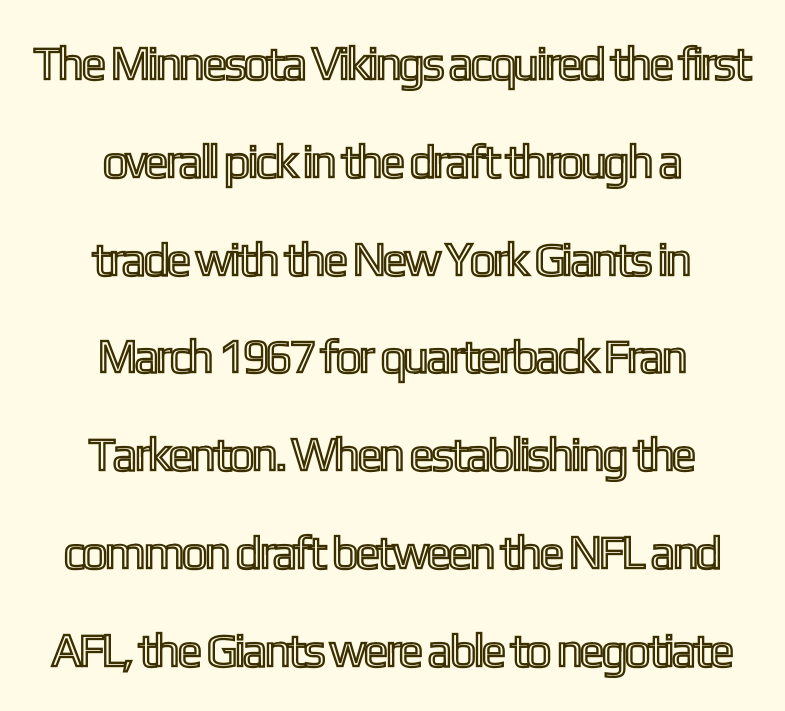
The image shows 47 px condensed type, upright; set centered, loose line spacing (2.08x), normal letter spacing, not underlined; a medium x-height.
